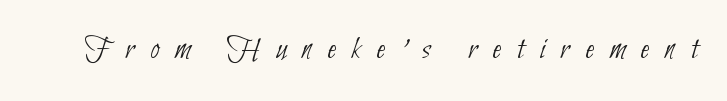
Q: Is the text bold? A: No.
Q: Is the typeface a serif or a sans-serif typeface? A: Sans-serif.
Q: Is the text underlined? A: No.
Q: Is the spacing between letters normal or unusually wide? A: Unusually wide.
Q: Width (condensed, normal, or wide)? A: Condensed.
Q: Stroke contrast? A: Low.
Q: x-height? A: Small.
Q: Monospaced? A: No.
